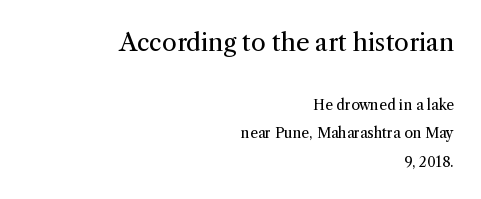
{"italic": "no", "bold": "no", "underline": "no", "align": "right", "line_spacing": "loose", "line_spacing_ratio": 2.06, "letter_spacing": "normal", "letter_spacing_em": 0.0, "larger_block": "first", "size_ratio": 1.71, "glyph_px": 24}
